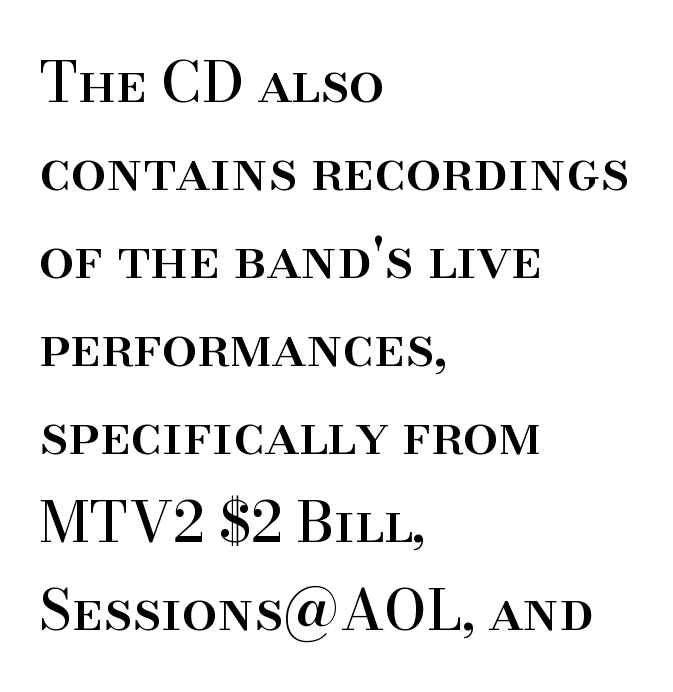
The image shows 56 px serif type, upright; set left-aligned, normal line spacing (1.57x), normal letter spacing, not underlined; high stroke contrast and a small x-height.
